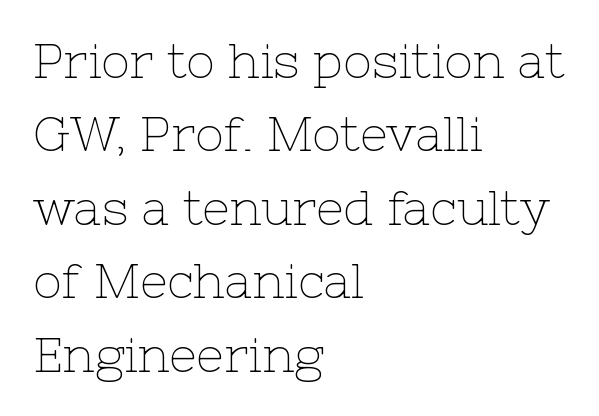
The passage shown has conventional tracking throughout. No word sits above an underline. Does the copy run flush right? No — it runs flush left. Little horizontal feet cap the strokes, marking this as serif type. Letters have the restrained weight of plain body copy at most. Each letter keeps its own natural width here, so spacing adapts to shape.
